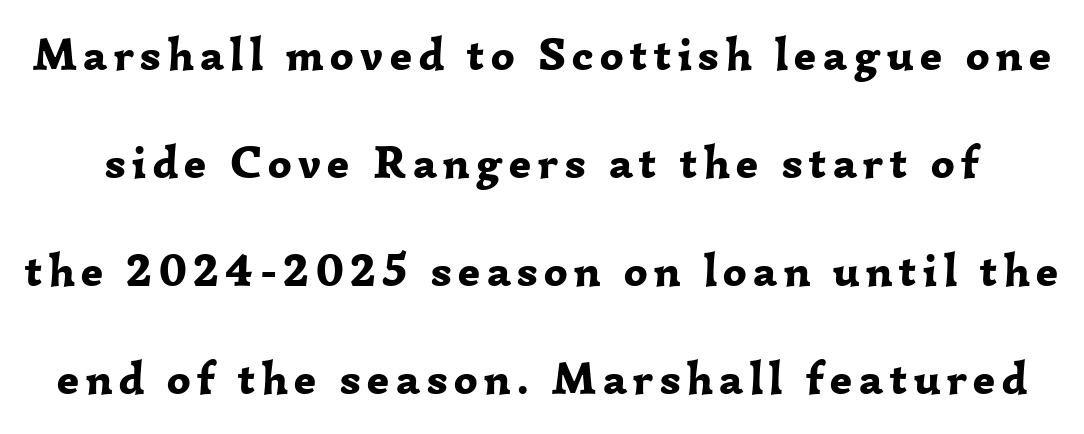
The image shows 46 px bold serif type, upright; set loose line spacing (2.35x), not underlined; low stroke contrast and a medium x-height.
